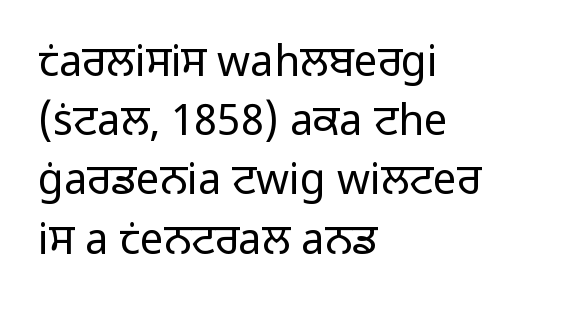
Q: Is the text bold? A: No.
Q: Is the text italic (slanted)? A: No, it is upright.
Q: Is the typeface a serif or a sans-serif typeface? A: Sans-serif.
Q: Is the text underlined? A: No.
Q: How is the paragraph aligned? A: Left-aligned.
Q: Is the spacing between letters normal or unusually wide? A: Normal.
Q: Is the spacing between lines tight, normal or loose? A: Normal.
Q: Width (condensed, normal, or wide)? A: Normal.
Q: Stroke contrast? A: Low.
Q: x-height? A: Medium.
Q: Monospaced? A: No.
